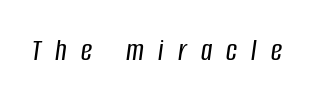
Honestly, the letter spacing is so wide it's the main thing you notice. Underline: absent. Every character sits at an angle, as italics do. You could not count columns in this text — the font is proportionally spaced.
